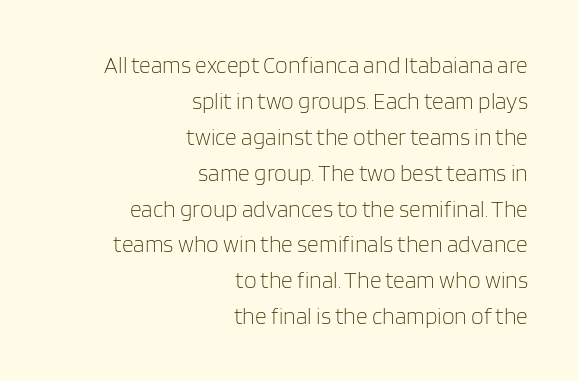
Horizontal bands of white between lines are of average thickness. Anything drawn beneath the words? Only blank space. Stems and bowls with no extra thickness — not bold. Is there any slant? The stems are plumb. If you drew a ruler down the right edge, every line would touch it.
